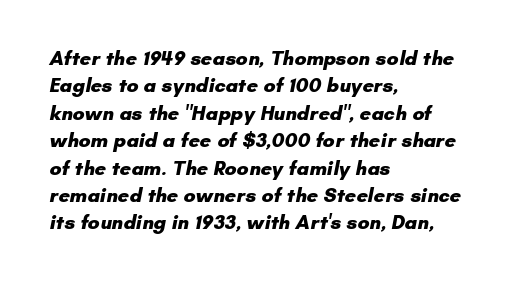
The image shows 20 px bold type; set left-aligned, normal line spacing (1.37x), normal letter spacing, not underlined.
